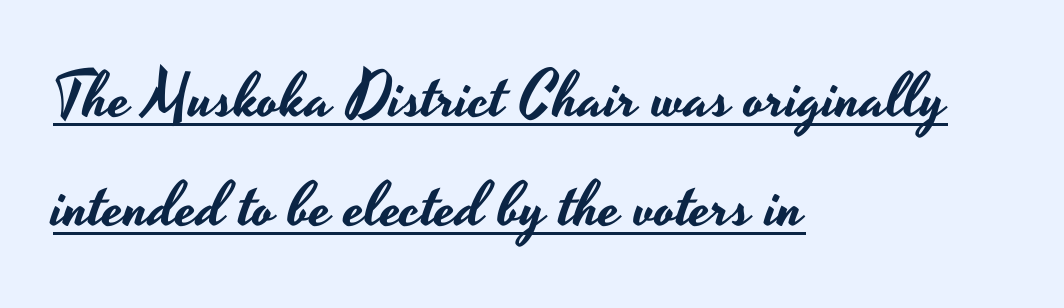
Is the letter spacing exaggerated? No — it looks like the ordinary default. This is underlined copy, the kind a proofreader might mark for attention. In terms of letterform style, serifs are entirely absent. Leftover space on each line is placed entirely after the last word.
